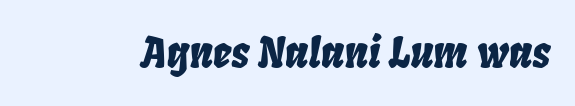
Q: Is the text italic (slanted)? A: Yes, it leans right by about 8 degrees.
Q: Is the text underlined? A: No.
Q: Is the spacing between letters normal or unusually wide? A: Normal.
Q: Width (condensed, normal, or wide)? A: Condensed.
Q: Stroke contrast? A: Low.
Q: x-height? A: Large.
Q: Monospaced? A: No.
